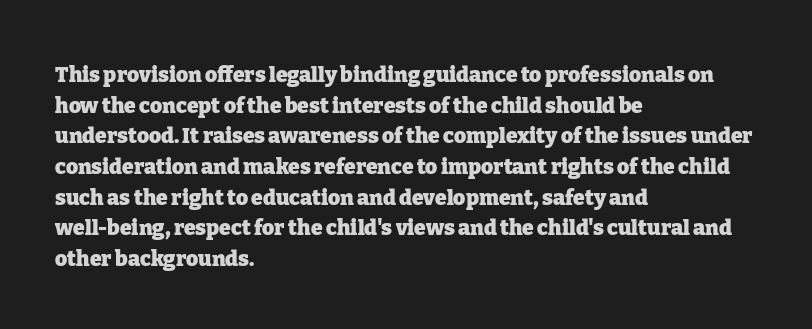
The image shows 21 px bold type, upright; set left-aligned, normal line spacing (1.46x), normal letter spacing, not underlined.
